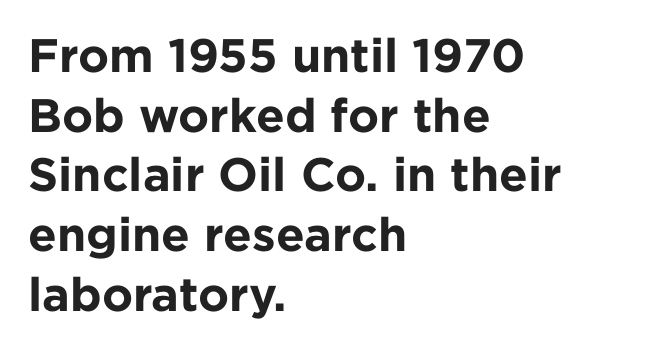
{"serif": "no", "italic": "no", "bold": "yes", "weight": "bold", "width": "normal", "stroke_contrast": "low", "x_height": "medium", "monospaced": "no", "underline": "no", "align": "left", "line_spacing": "normal", "line_spacing_ratio": 1.27, "letter_spacing": "normal", "letter_spacing_em": 0.0, "glyph_px": 47}
